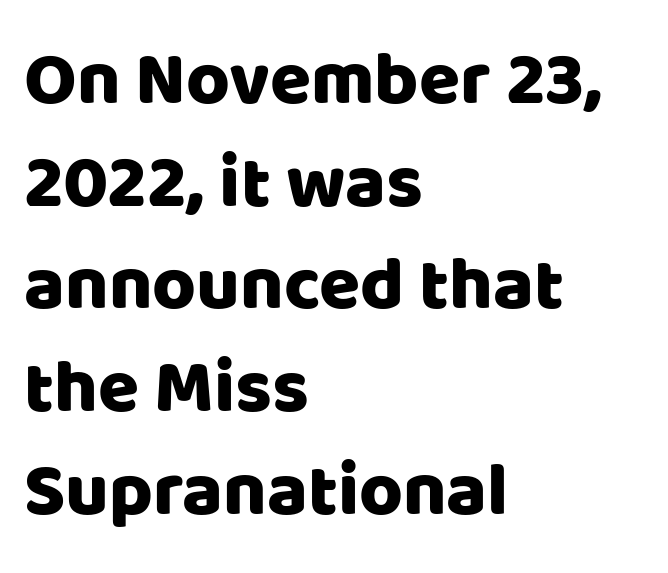
Italic? Not at all — the glyphs are vertical. Descender tails drop into unmarked territory. Regarding leading, the lines here are spaced in the standard way. The face used here is proportionally spaced, like ordinary book or web type. What kind of face is this? One without serifs — a sans.
